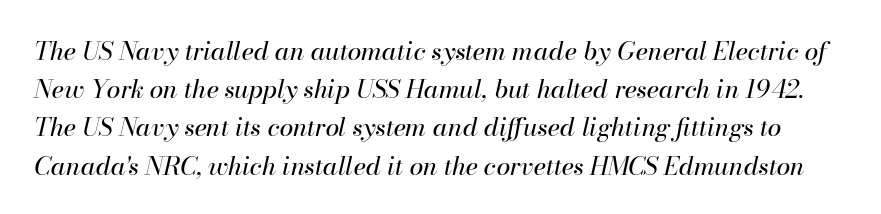
Would a proofreader flag this as italicized? Yes. A bare baseline throughout the passage. Heaviness? Minimal to ordinary, like unemphasized prose. What's the leading like? Ordinary, nothing unusual. Does extra space separate the letters? No, they use regular spacing.
